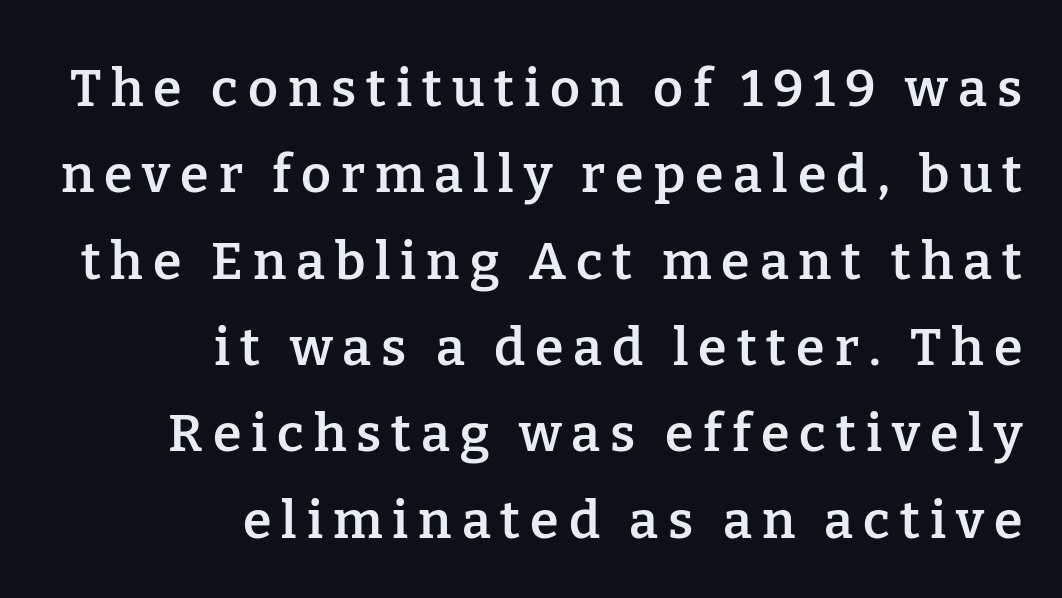
Q: Is the text bold? A: Semi-bold.
Q: Is the text italic (slanted)? A: No, it is upright.
Q: Is the typeface a serif or a sans-serif typeface? A: Serif.
Q: Is the text underlined? A: No.
Q: How is the paragraph aligned? A: Right-aligned.
Q: Is the spacing between lines tight, normal or loose? A: Normal.
Q: Width (condensed, normal, or wide)? A: Normal.
Q: Stroke contrast? A: Low.
Q: x-height? A: Medium.
Q: Monospaced? A: No.
